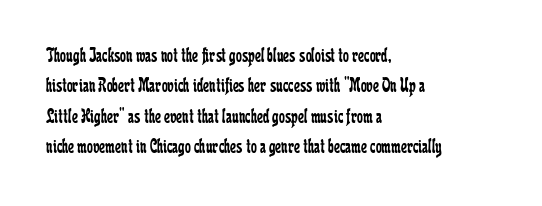
{"italic": "no", "bold": "no", "underline": "no", "align": "left", "line_spacing": "normal", "line_spacing_ratio": 1.45, "letter_spacing": "normal", "letter_spacing_em": 0.0, "glyph_px": 21}
